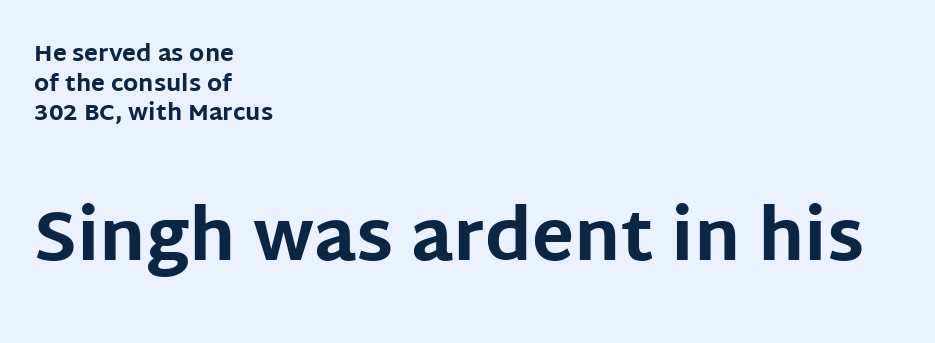
Q: Is the text bold? A: Yes.
Q: Is the text italic (slanted)? A: No, it is upright.
Q: Is the typeface a serif or a sans-serif typeface? A: Sans-serif.
Q: Is the text underlined? A: No.
Q: How is the paragraph aligned? A: Left-aligned.
Q: Is the spacing between letters normal or unusually wide? A: Normal.
Q: Is the spacing between lines tight, normal or loose? A: Normal.
Q: Which block of text is set in a larger size, the first (top) or the second (bottom)? A: The second (bottom) one.
Q: Width (condensed, normal, or wide)? A: Normal.
Q: Stroke contrast? A: Low.
Q: x-height? A: Large.
Q: Monospaced? A: No.
